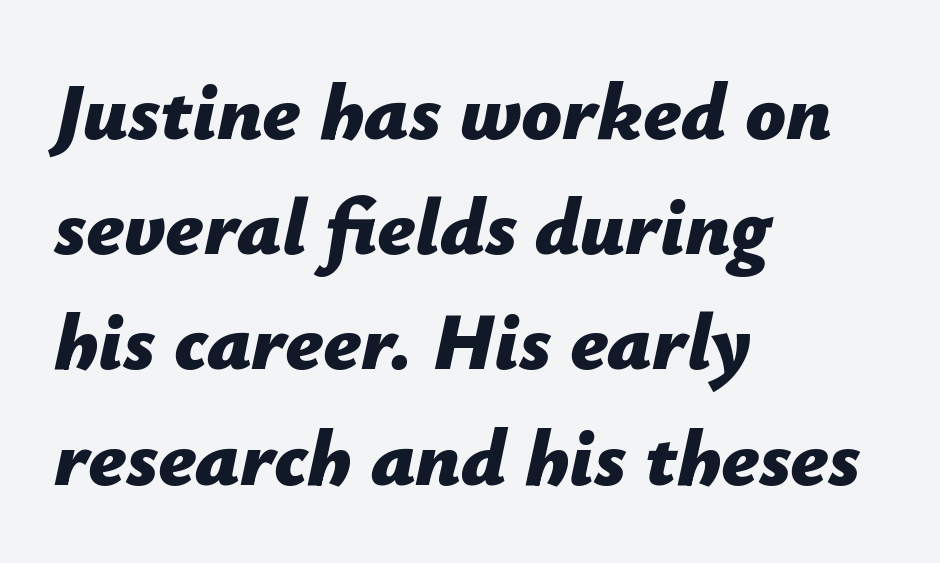
Between one letter and the next there's only the usual sliver of space. Students, this is bold: see how much ink each stroke carries. Whoever set this chose a conventional vertical rhythm. You could not count columns in this text — the font is proportionally spaced. Alignment: flush left. The letters are slanted; this is an italic face.
